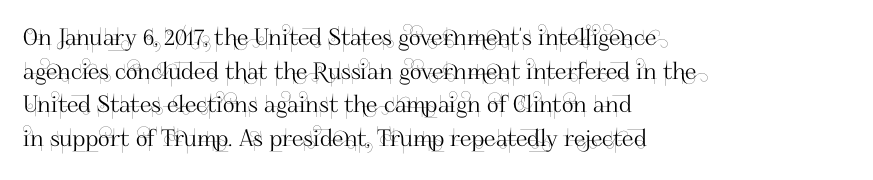
{"italic": "no", "underline": "no", "align": "left", "line_spacing": "normal", "line_spacing_ratio": 1.46, "letter_spacing": "normal", "letter_spacing_em": 0.0, "glyph_px": 23}
